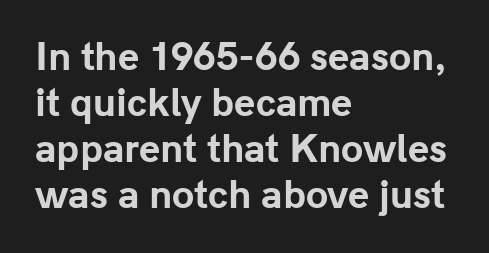
The image shows 36 px bold sans-serif type, upright; set left-aligned, normal line spacing (1.28x), normal letter spacing, not underlined; low stroke contrast and a medium x-height.
